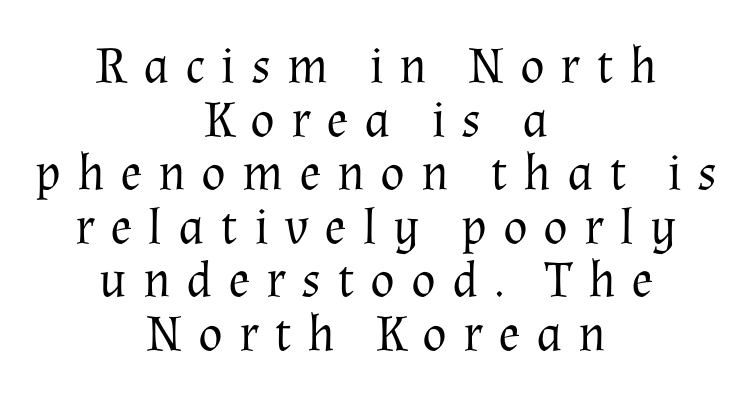
{"serif": "yes", "italic": "no", "bold": "no", "weight": "regular", "width": "normal", "stroke_contrast": "medium", "x_height": "medium", "monospaced": "no", "underline": "no", "align": "center", "line_spacing": "tight", "line_spacing_ratio": 1.05, "letter_spacing": "wide", "letter_spacing_em": 0.31, "glyph_px": 51}
